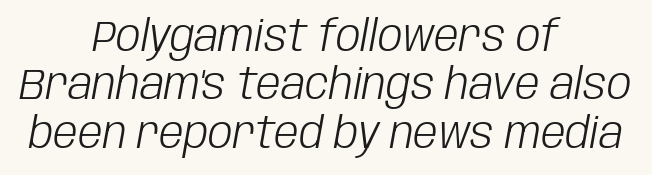
{"italic": "yes", "lean": "right", "slant_degrees": 10, "bold": "no", "weight": "light", "width": "condensed", "stroke_contrast": "low", "x_height": "large", "monospaced": "no", "underline": "no", "align": "center", "line_spacing": "tight", "line_spacing_ratio": 1.1, "letter_spacing": "normal", "letter_spacing_em": 0.0, "glyph_px": 44}
